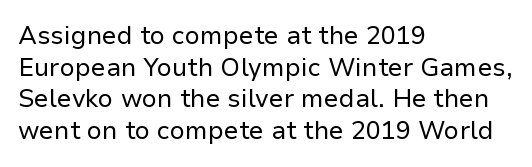
{"italic": "no", "bold": "no", "underline": "no", "align": "left", "line_spacing": "normal", "line_spacing_ratio": 1.27, "letter_spacing": "normal", "letter_spacing_em": 0.0, "glyph_px": 25}
